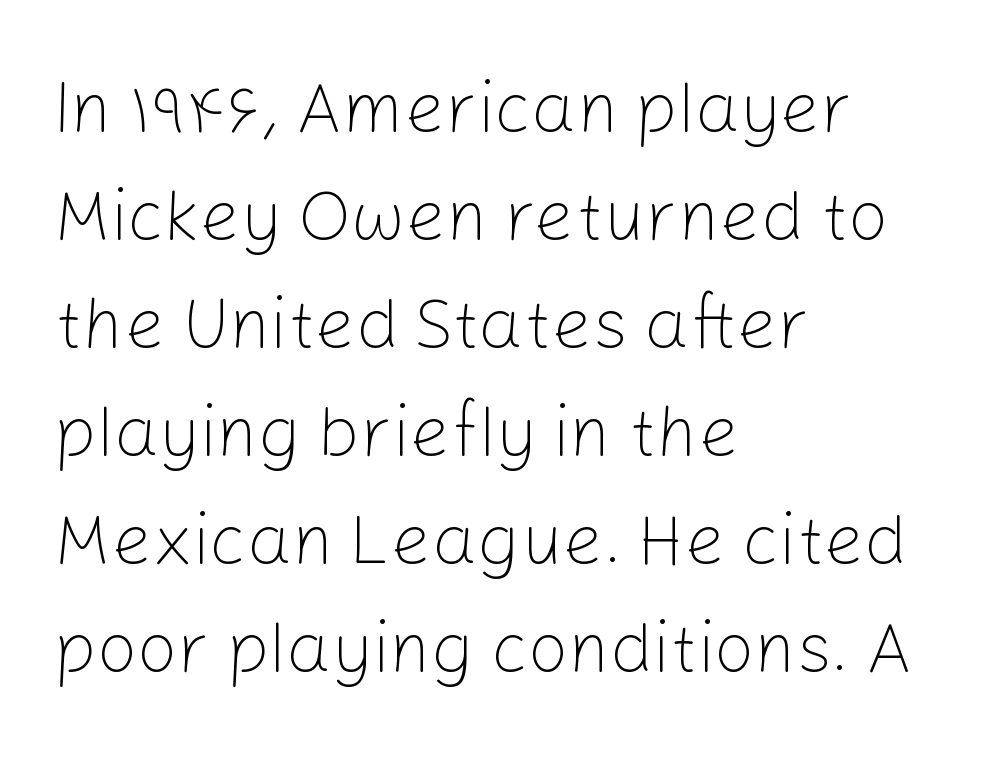
Quick note: underline off. Leading matches the norm, producing a regular column. These glyphs show unthickened strokes, regular width or finer. Unlike a traditional serif, this face leaves its strokes unadorned.
